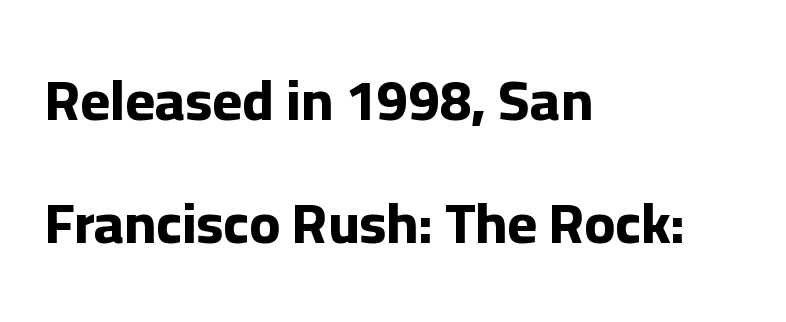
{"serif": "no", "italic": "no", "bold": "yes", "weight": "bold", "width": "normal", "stroke_contrast": "low", "x_height": "medium", "monospaced": "no", "underline": "no", "align": "left", "line_spacing": "loose", "line_spacing_ratio": 2.16, "letter_spacing": "normal", "letter_spacing_em": 0.0, "glyph_px": 57}
